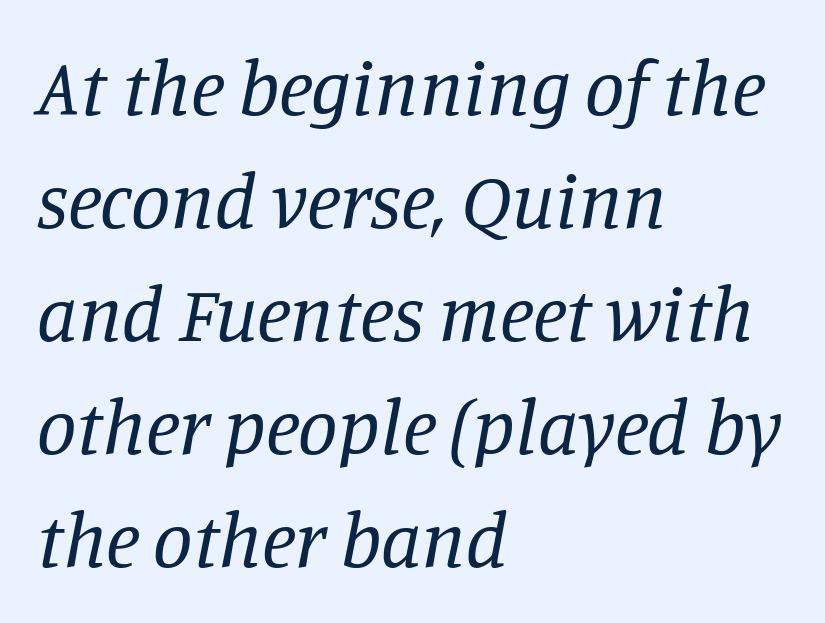
Q: Is the text bold? A: No.
Q: Is the text italic (slanted)? A: Yes, it leans right by about 11 degrees.
Q: Is the typeface a serif or a sans-serif typeface? A: Serif.
Q: Is the text underlined? A: No.
Q: How is the paragraph aligned? A: Left-aligned.
Q: Is the spacing between letters normal or unusually wide? A: Normal.
Q: Is the spacing between lines tight, normal or loose? A: Normal.
Q: Width (condensed, normal, or wide)? A: Normal.
Q: Stroke contrast? A: Low.
Q: x-height? A: Large.
Q: Monospaced? A: No.
